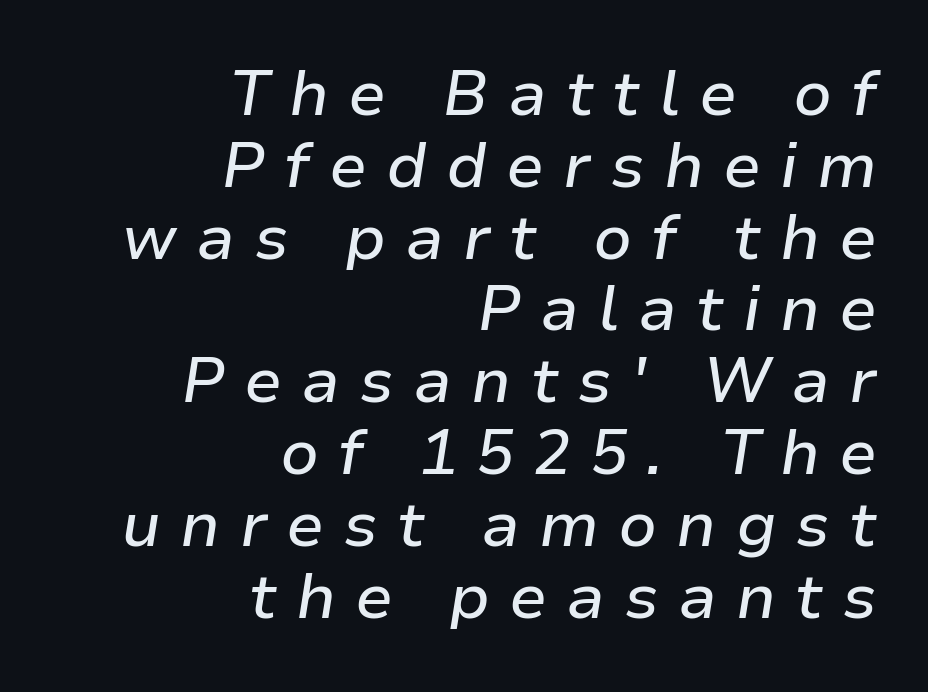
Alignment: flush right. One glance says dense: line gaps are narrower than usual. The glyphs are unaccompanied by any horizontal stroke below them. Every character sits at an angle, as italics do. Is this a fixed-width face? No — the glyphs have proportional, varying widths.
